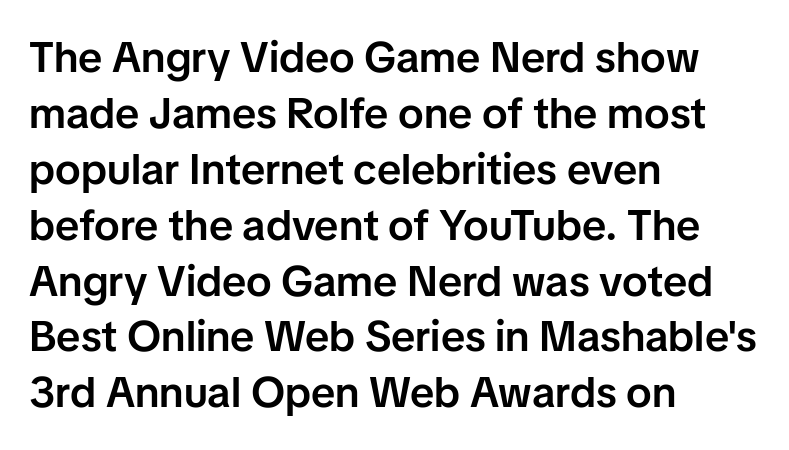
Q: Is the text bold? A: Semi-bold.
Q: Is the text italic (slanted)? A: No, it is upright.
Q: Is the typeface a serif or a sans-serif typeface? A: Sans-serif.
Q: Is the text underlined? A: No.
Q: How is the paragraph aligned? A: Left-aligned.
Q: Is the spacing between letters normal or unusually wide? A: Normal.
Q: Is the spacing between lines tight, normal or loose? A: Normal.
Q: Width (condensed, normal, or wide)? A: Normal.
Q: Stroke contrast? A: Low.
Q: x-height? A: Medium.
Q: Monospaced? A: No.
